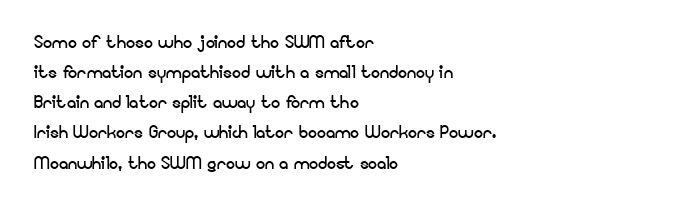
{"italic": "no", "bold": "no", "underline": "no", "align": "left", "line_spacing": "normal", "line_spacing_ratio": 1.31, "letter_spacing": "normal", "letter_spacing_em": 0.0, "glyph_px": 23}
